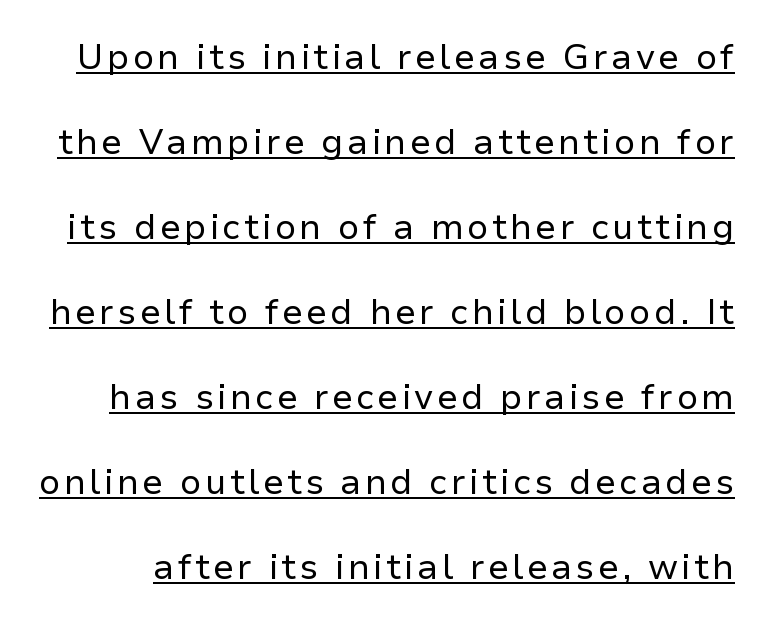
The image shows 35 px regular-weight sans-serif type, upright; set loose line spacing (2.43x), underlined; low stroke contrast and a medium x-height.
